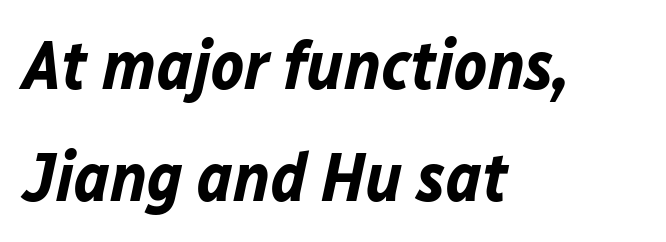
{"italic": "yes", "lean": "right", "slant_degrees": 12, "bold": "yes", "weight": "bold", "width": "normal", "stroke_contrast": "low", "x_height": "medium", "monospaced": "no", "underline": "no", "align": "left", "line_spacing": "normal", "line_spacing_ratio": 1.62, "letter_spacing": "normal", "letter_spacing_em": 0.0, "glyph_px": 69}
